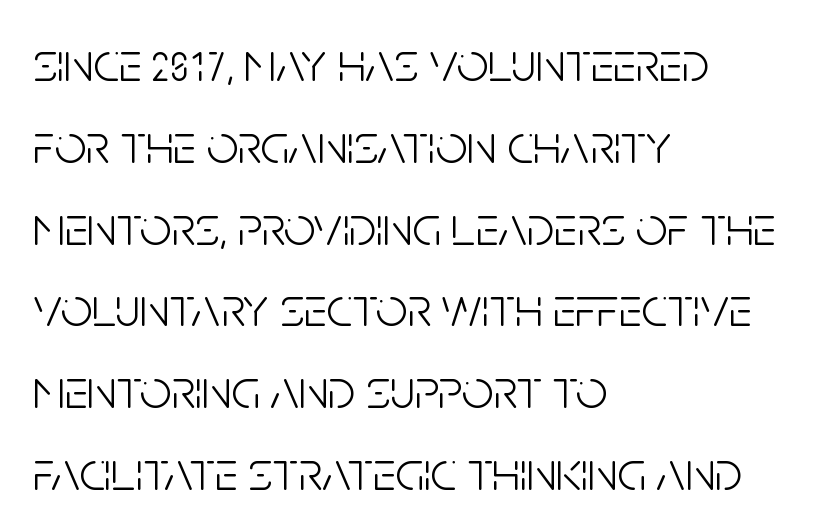
These glyphs show unthickened strokes, regular width or finer. Any mark beneath the type? The region is blank. Each line starts at the same left margin while the right side varies. The letters advance in unequal steps, a hallmark of proportional type. No feet cap the strokes, marking this as sans-serif type.
